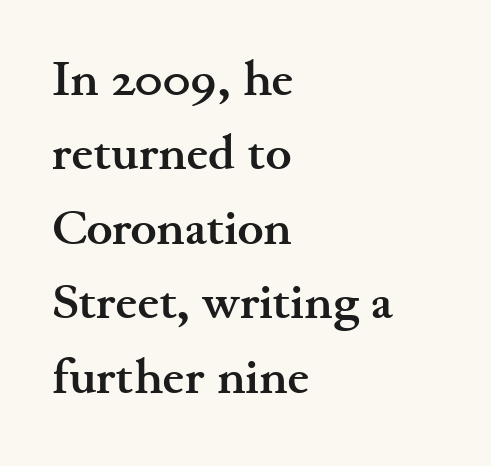
Q: Is the text bold? A: Yes.
Q: Is the text italic (slanted)? A: No, it is upright.
Q: Is the typeface a serif or a sans-serif typeface? A: Serif.
Q: Is the text underlined? A: No.
Q: How is the paragraph aligned? A: Left-aligned.
Q: Is the spacing between letters normal or unusually wide? A: Normal.
Q: Is the spacing between lines tight, normal or loose? A: Normal.
Q: Width (condensed, normal, or wide)? A: Wide.
Q: Stroke contrast? A: Medium.
Q: x-height? A: Small.
Q: Monospaced? A: No.
